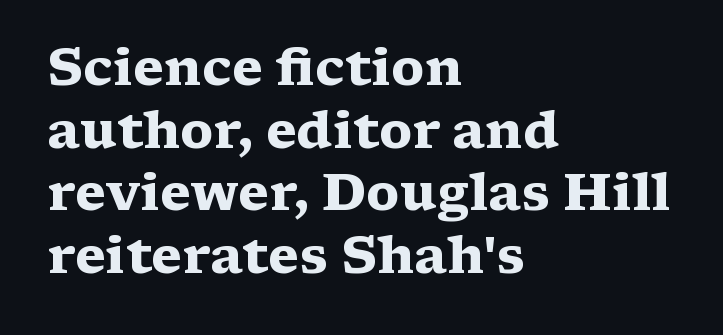
{"serif": "yes", "italic": "no", "bold": "yes", "weight": "heavy", "width": "wide", "stroke_contrast": "medium", "x_height": "medium", "monospaced": "no", "underline": "no", "align": "left", "line_spacing_ratio": 1.23, "letter_spacing": "normal", "letter_spacing_em": 0.0, "glyph_px": 51}
